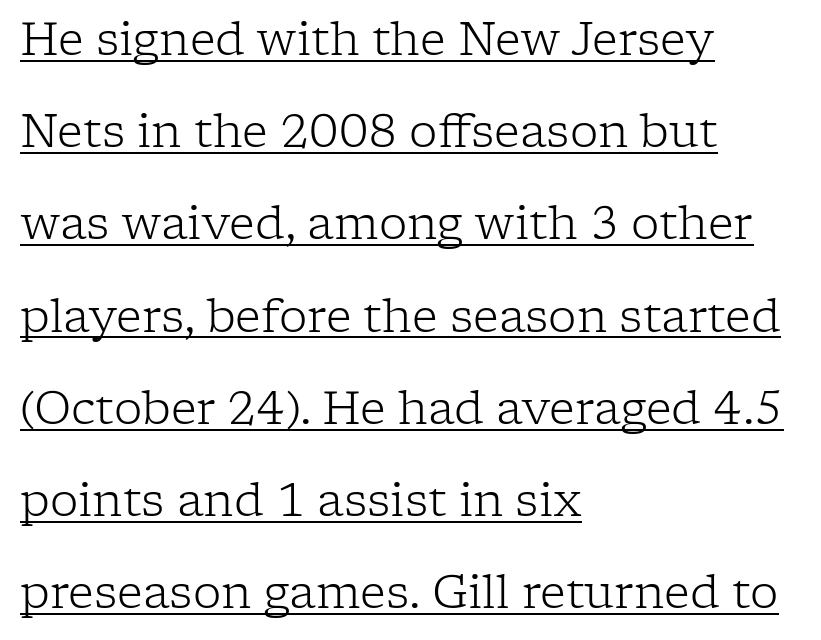
{"serif": "yes", "italic": "no", "bold": "no", "weight": "light", "width": "normal", "stroke_contrast": "low", "x_height": "medium", "monospaced": "no", "underline": "yes", "align": "left", "line_spacing": "loose", "line_spacing_ratio": 2.05, "letter_spacing": "normal", "letter_spacing_em": 0.0, "glyph_px": 45}
